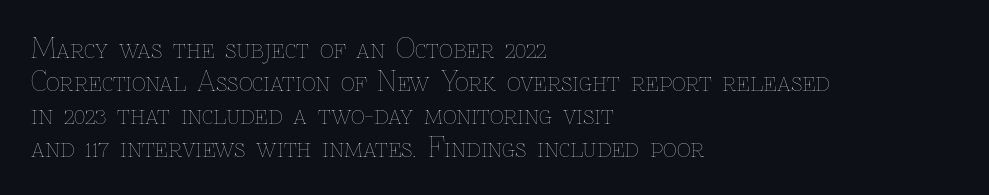
Q: Is the text bold? A: No.
Q: Is the text italic (slanted)? A: No, it is upright.
Q: Is the text underlined? A: No.
Q: How is the paragraph aligned? A: Left-aligned.
Q: Is the spacing between letters normal or unusually wide? A: Normal.
